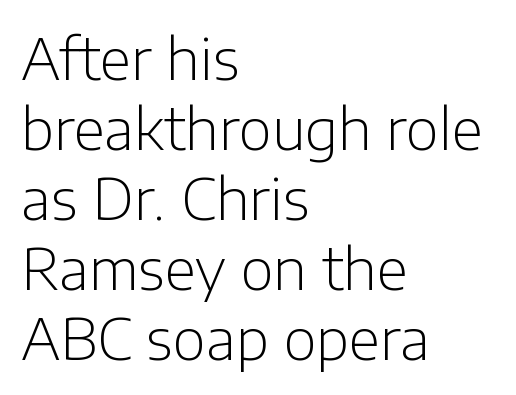
{"serif": "no", "italic": "no", "bold": "no", "weight": "light", "width": "normal", "stroke_contrast": "low", "x_height": "medium", "monospaced": "no", "underline": "no", "align": "left", "line_spacing_ratio": 1.23, "letter_spacing": "normal", "letter_spacing_em": 0.0, "glyph_px": 57}
